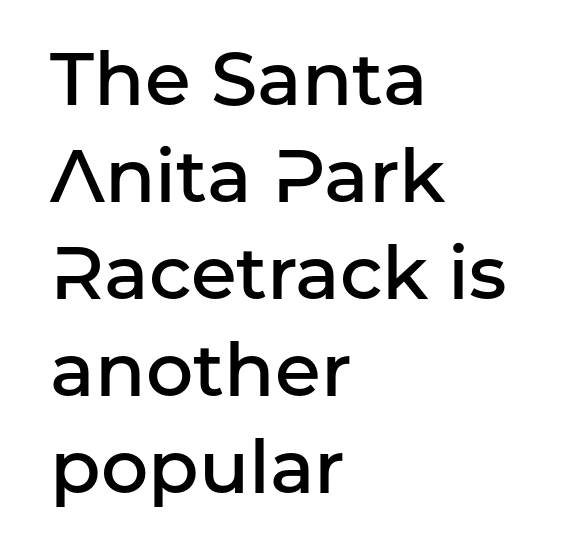
Q: Is the text bold? A: Semi-bold.
Q: Is the text italic (slanted)? A: No, it is upright.
Q: Is the typeface a serif or a sans-serif typeface? A: Sans-serif.
Q: Is the text underlined? A: No.
Q: How is the paragraph aligned? A: Left-aligned.
Q: Is the spacing between letters normal or unusually wide? A: Normal.
Q: Is the spacing between lines tight, normal or loose? A: Normal.
Q: Width (condensed, normal, or wide)? A: Normal.
Q: Stroke contrast? A: Low.
Q: x-height? A: Medium.
Q: Monospaced? A: No.
